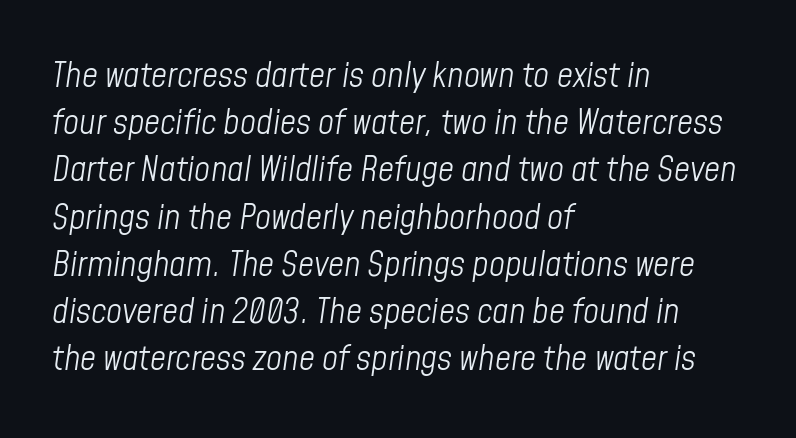
The image shows 35 px light, condensed type, italic (leaning right); set left-aligned, normal line spacing (1.35x), normal letter spacing, not underlined; low stroke contrast and a medium x-height.
